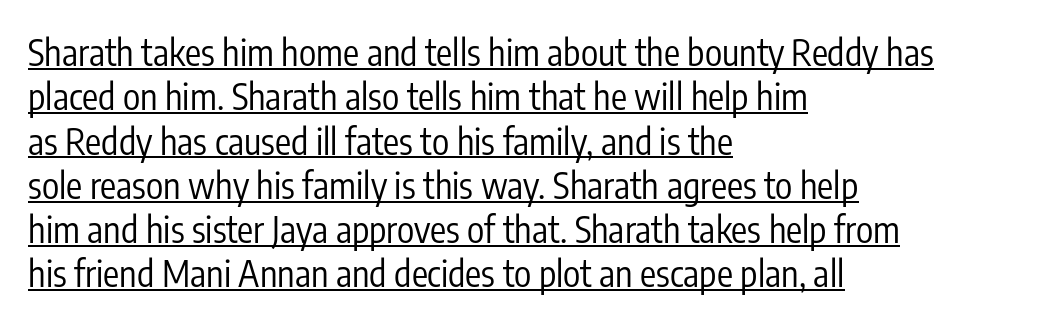
Characters remain perfectly vertical along every line. Here the designer chose a conventional face with non-uniform glyph widths. Casual observation: everything's shoved over to the left. The face looks like a standard text weight, possibly lighter. Inter-character spacing is left at the font's built-in metrics.
